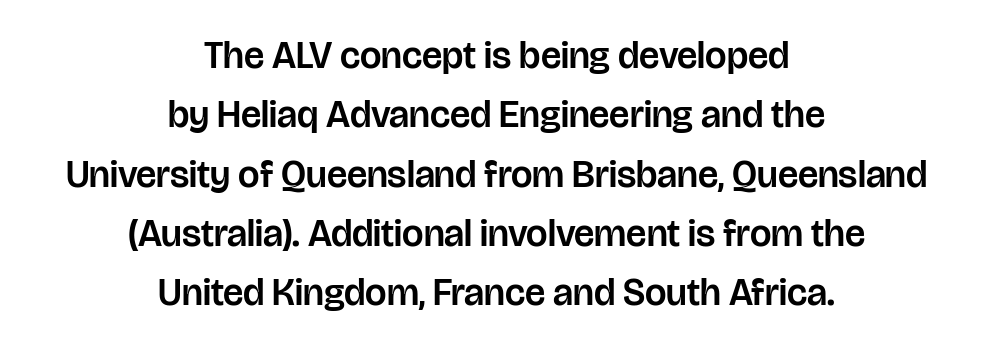
Q: Is the text italic (slanted)? A: No, it is upright.
Q: Is the typeface a serif or a sans-serif typeface? A: Sans-serif.
Q: Is the text underlined? A: No.
Q: How is the paragraph aligned? A: Centered.
Q: Is the spacing between letters normal or unusually wide? A: Normal.
Q: Is the spacing between lines tight, normal or loose? A: Normal.
Q: Width (condensed, normal, or wide)? A: Normal.
Q: Stroke contrast? A: Low.
Q: x-height? A: Large.
Q: Monospaced? A: No.
